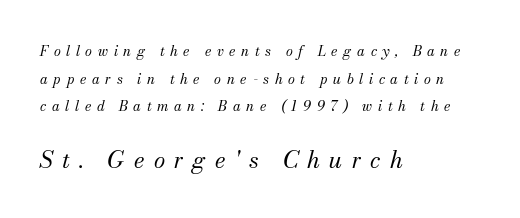
Q: Is the text bold? A: No.
Q: Is the text italic (slanted)? A: Yes, it leans right by about 13 degrees.
Q: Is the text underlined? A: No.
Q: How is the paragraph aligned? A: Left-aligned.
Q: Is the spacing between letters normal or unusually wide? A: Unusually wide.
Q: Is the spacing between lines tight, normal or loose? A: Loose.
Q: Which block of text is set in a larger size, the first (top) or the second (bottom)? A: The second (bottom) one.
